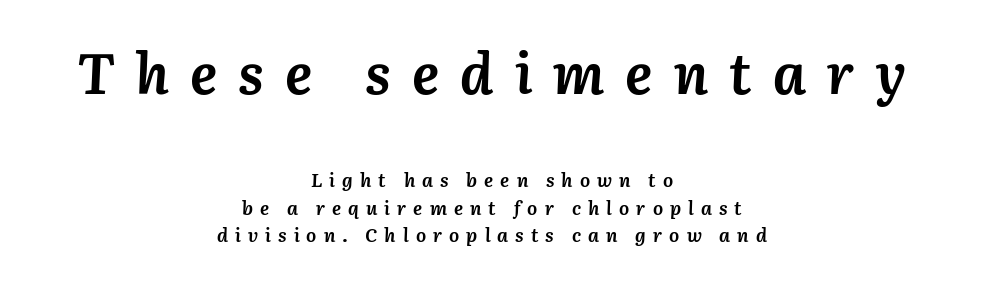
Q: Is the text bold? A: Yes.
Q: Is the text italic (slanted)? A: Yes, it leans right by about 3 degrees.
Q: Is the text underlined? A: No.
Q: How is the paragraph aligned? A: Centered.
Q: Is the spacing between letters normal or unusually wide? A: Unusually wide.
Q: Is the spacing between lines tight, normal or loose? A: Normal.
Q: Which block of text is set in a larger size, the first (top) or the second (bottom)? A: The first (top) one.
Q: Width (condensed, normal, or wide)? A: Normal.
Q: Stroke contrast? A: Medium.
Q: x-height? A: Medium.
Q: Monospaced? A: No.
